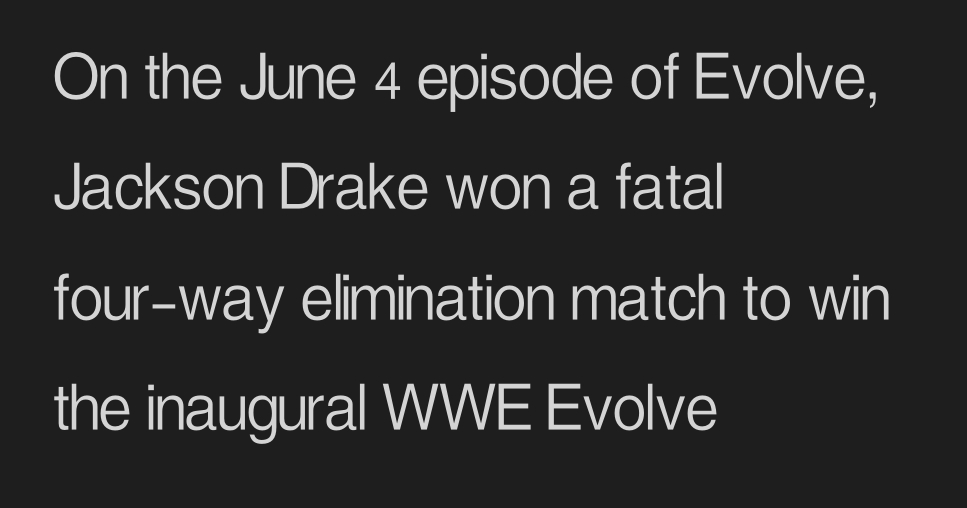
Q: Is the text bold? A: No.
Q: Is the text italic (slanted)? A: No, it is upright.
Q: Is the typeface a serif or a sans-serif typeface? A: Sans-serif.
Q: Is the text underlined? A: No.
Q: How is the paragraph aligned? A: Left-aligned.
Q: Is the spacing between letters normal or unusually wide? A: Normal.
Q: Is the spacing between lines tight, normal or loose? A: Normal.
Q: Width (condensed, normal, or wide)? A: Condensed.
Q: Stroke contrast? A: Low.
Q: x-height? A: Medium.
Q: Monospaced? A: No.
